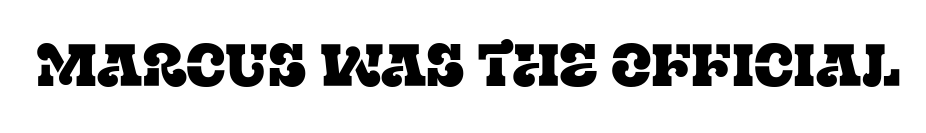
Q: Is the text italic (slanted)? A: No, it is upright.
Q: Is the typeface a serif or a sans-serif typeface? A: Serif.
Q: Is the text underlined? A: No.
Q: Is the spacing between letters normal or unusually wide? A: Normal.
Q: Width (condensed, normal, or wide)? A: Normal.
Q: Stroke contrast? A: Low.
Q: x-height? A: Large.
Q: Monospaced? A: No.
